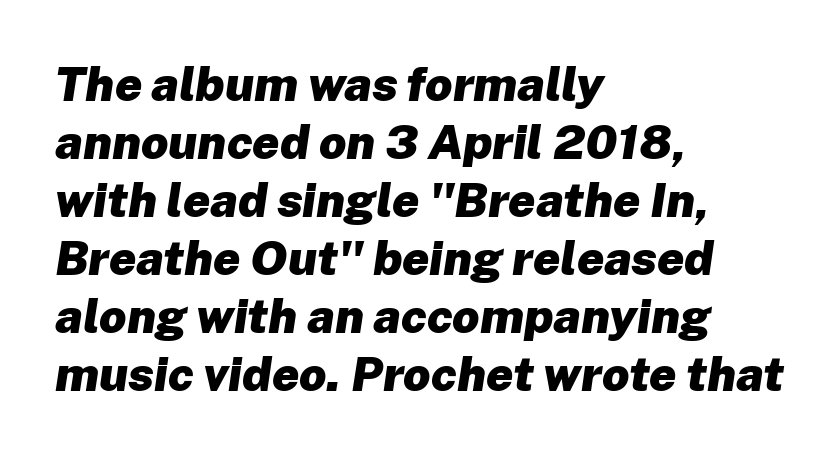
{"italic": "yes", "lean": "right", "slant_degrees": 8, "bold": "yes", "weight": "heavy", "width": "normal", "stroke_contrast": "low", "x_height": "medium", "monospaced": "no", "underline": "no", "align": "left", "line_spacing_ratio": 1.21, "letter_spacing": "normal", "letter_spacing_em": 0.0, "glyph_px": 48}
